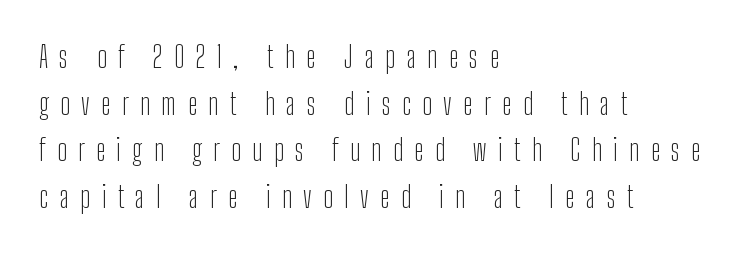
{"serif": "no", "italic": "no", "bold": "no", "weight": "light", "width": "condensed", "stroke_contrast": "low", "x_height": "medium", "monospaced": "no", "underline": "no", "align": "left", "line_spacing": "normal", "line_spacing_ratio": 1.61, "letter_spacing": "wide", "letter_spacing_em": 0.39, "glyph_px": 29}
